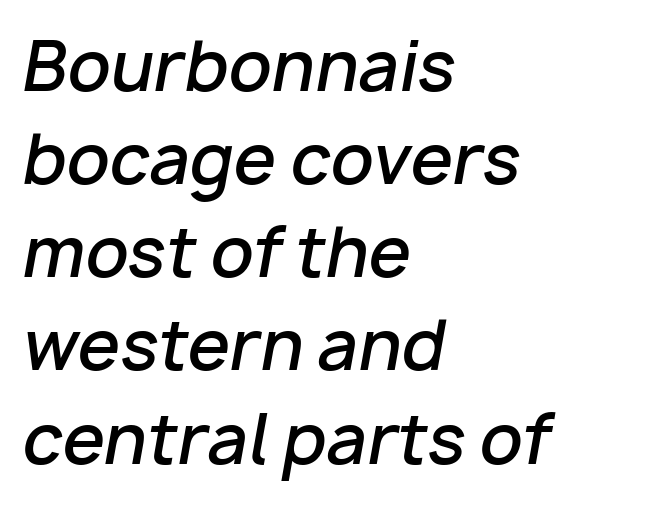
The image shows 68 px semibold type, italic (leaning right); set left-aligned, normal line spacing (1.37x), normal letter spacing, not underlined; low stroke contrast and a medium x-height.
